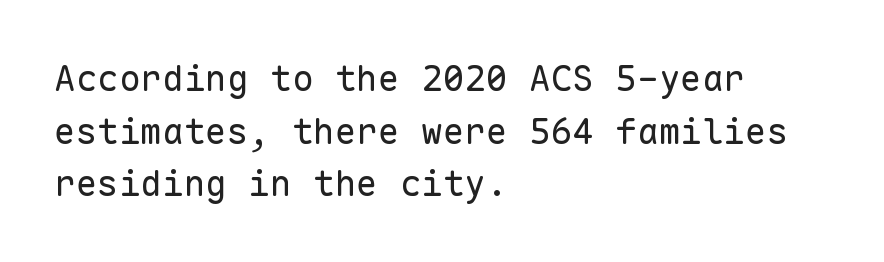
The image shows 36 px regular-weight sans-serif type, upright, monospaced; set left-aligned, normal line spacing (1.46x), normal letter spacing, not underlined; low stroke contrast and a medium x-height.
